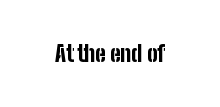
The image shows 22 px bold type, upright; set normal letter spacing, not underlined.
